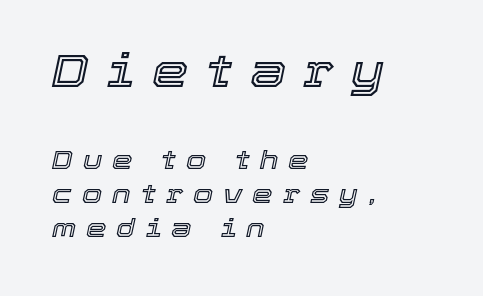
Block one is the big one; block two sits smaller underneath. Descender tails drop into unmarked territory. Note the varied advance widths — an 'i' is clearly narrower than an 'm'. Compared with typical paragraphs, the rows here are spaced about the same.
